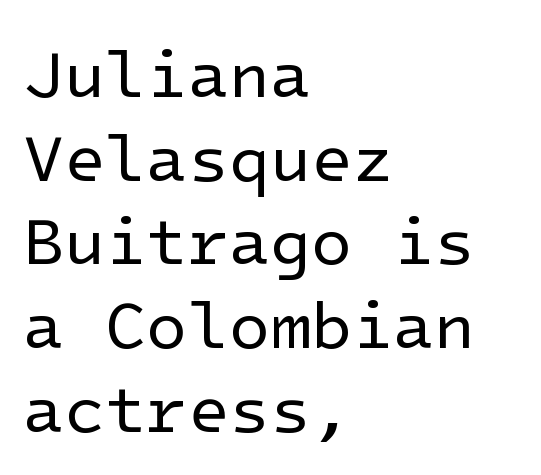
The image shows 67 px regular-weight sans-serif type, upright; set left-aligned, normal line spacing (1.25x), normal letter spacing, not underlined; low stroke contrast and a medium x-height.
